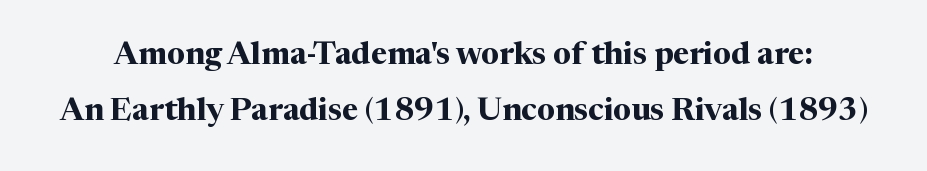
Q: Is the text bold? A: Yes.
Q: Is the text italic (slanted)? A: No, it is upright.
Q: Is the typeface a serif or a sans-serif typeface? A: Serif.
Q: Is the text underlined? A: No.
Q: Is the spacing between letters normal or unusually wide? A: Normal.
Q: Width (condensed, normal, or wide)? A: Normal.
Q: Stroke contrast? A: Medium.
Q: x-height? A: Medium.
Q: Monospaced? A: No.
